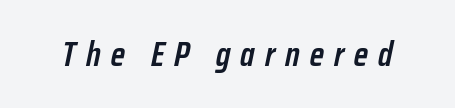
{"italic": "yes", "lean": "right", "slant_degrees": 12, "bold": "semi", "weight": "semibold", "width": "condensed", "stroke_contrast": "low", "x_height": "medium", "monospaced": "no", "underline": "no", "letter_spacing": "wide", "letter_spacing_em": 0.3, "glyph_px": 34}
